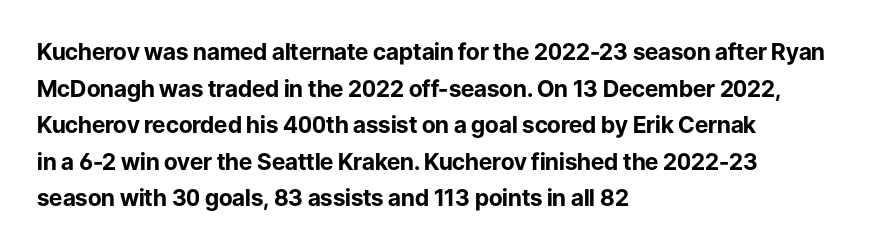
Q: Is the text bold? A: Yes.
Q: Is the text italic (slanted)? A: No, it is upright.
Q: Is the text underlined? A: No.
Q: How is the paragraph aligned? A: Left-aligned.
Q: Is the spacing between letters normal or unusually wide? A: Normal.
Q: Is the spacing between lines tight, normal or loose? A: Normal.
